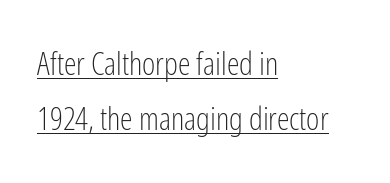
Vertical strokes here are truly vertical. The text was rendered using a sans face with plain stroke endings. Default kerning and tracking; the words read as compact shapes. The specimen includes a rule beneath the text block's lines.
